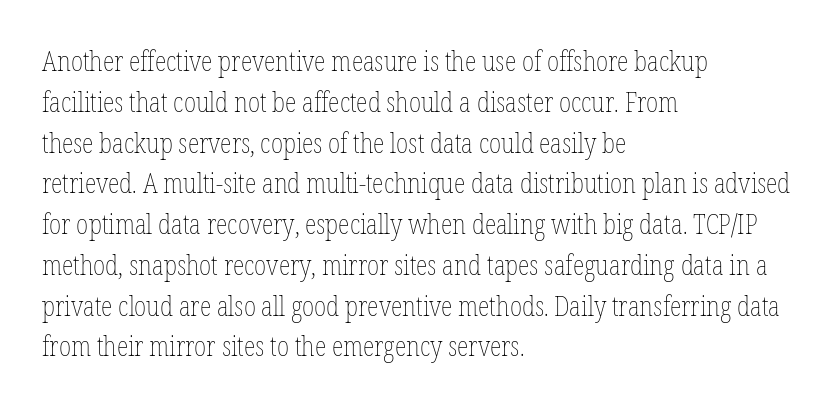
The passage shown stacks its lines at a standard gap. Plain, unruled lines of type. Summary of weight: not heavy and not bold. The rendering keeps characters at their native spacing. Notice how the stems are strictly vertical — no italics here.
